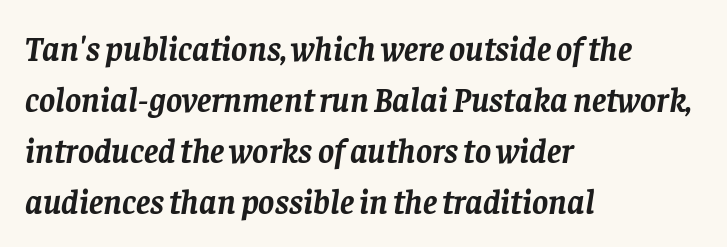
Q: Is the text bold? A: Yes.
Q: Is the text italic (slanted)? A: Yes, it leans right by about 8 degrees.
Q: Is the typeface a serif or a sans-serif typeface? A: Serif.
Q: Is the text underlined? A: No.
Q: How is the paragraph aligned? A: Left-aligned.
Q: Is the spacing between letters normal or unusually wide? A: Normal.
Q: Is the spacing between lines tight, normal or loose? A: Normal.
Q: Width (condensed, normal, or wide)? A: Normal.
Q: Stroke contrast? A: Low.
Q: x-height? A: Large.
Q: Monospaced? A: No.
